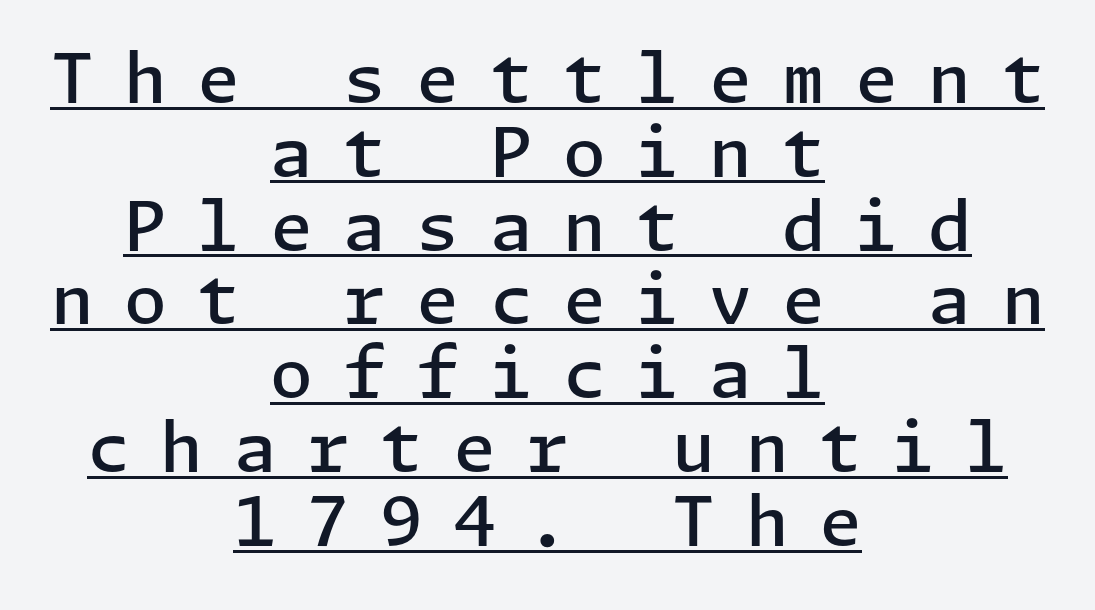
The image shows 69 px semibold sans-serif type, upright; set centered, tight line spacing (1.07x), unusually wide letter spacing (+0.44 em), underlined; low stroke contrast and a medium x-height.
